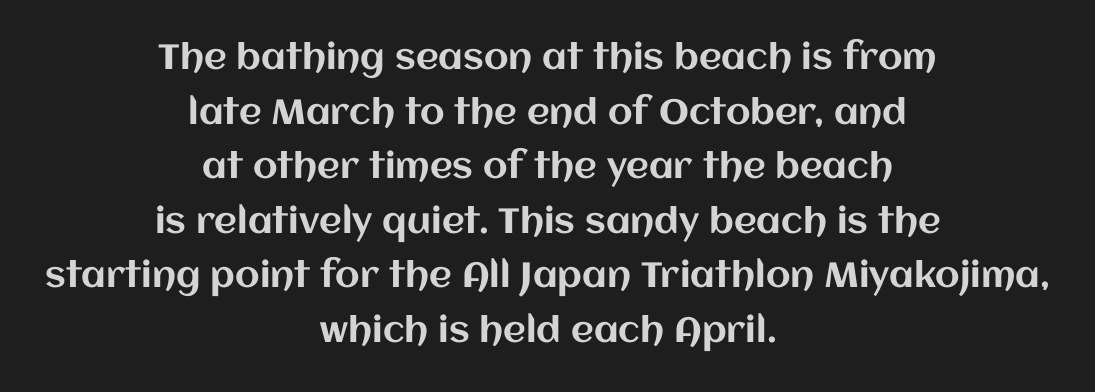
The image shows 35 px text type, upright; set centered, normal line spacing (1.56x), normal letter spacing, not underlined; medium stroke contrast and a large x-height.
